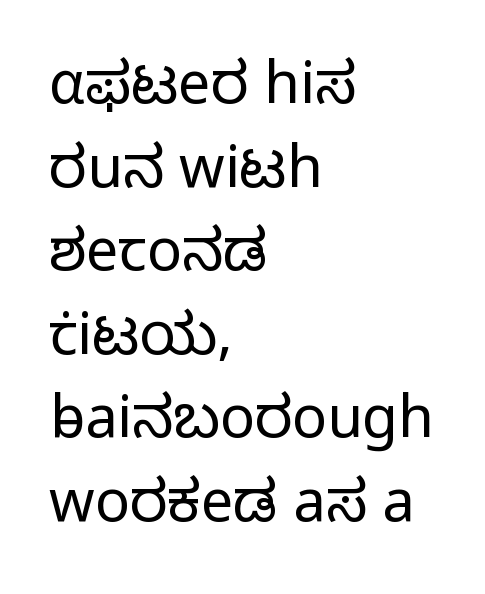
The image shows 58 px light sans-serif type, upright; set left-aligned, normal line spacing (1.44x), normal letter spacing, not underlined; low stroke contrast and a medium x-height.
